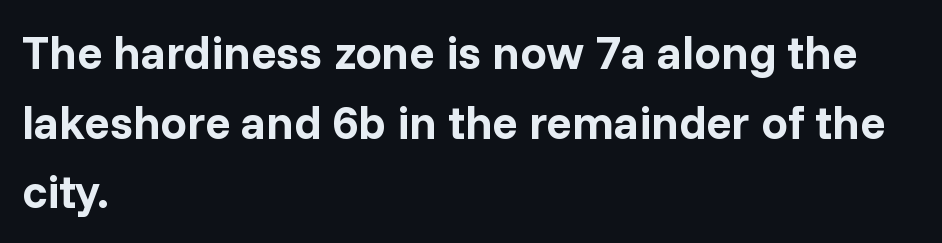
This sample uses a sans-serif face. Unlike italic type, these characters show no tilt at all. There is no visible air inserted between adjacent glyphs. Words float on clear page, feet unadorned. Strokes here are thick enough to call this a true bold.
